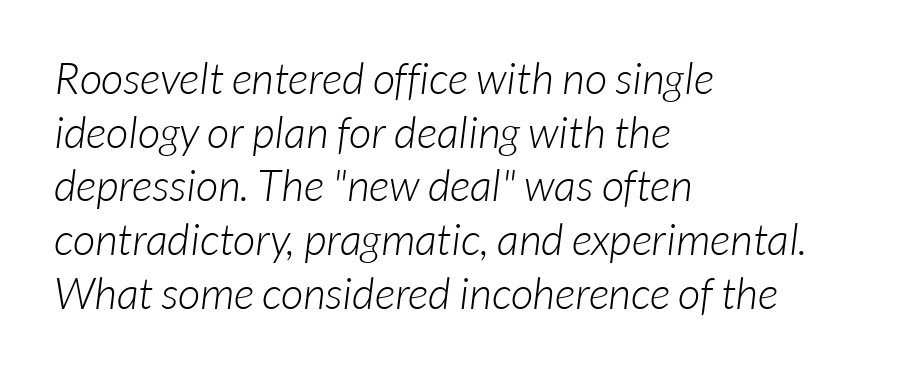
On a weight scale, this lands at 450 or below. The letters advance in unequal steps, a hallmark of proportional type. The face used here is rendered with its standard letterfit. Quick note: underline off. Serifs: no, the terminals of the letterforms are clean. In CSS terms this would be text-align: left.
